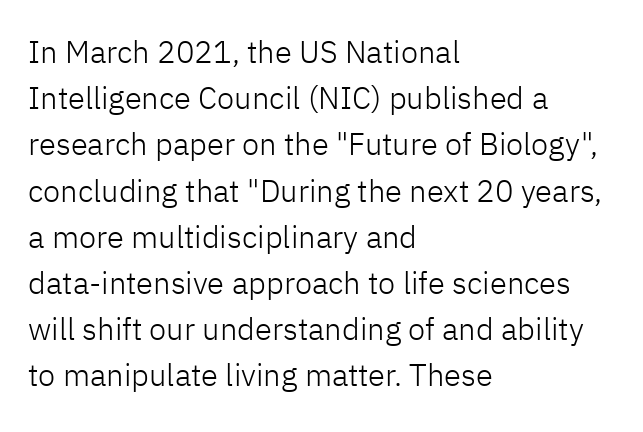
{"serif": "no", "italic": "no", "bold": "no", "weight": "light", "width": "normal", "stroke_contrast": "low", "x_height": "medium", "monospaced": "no", "underline": "no", "align": "left", "line_spacing": "normal", "line_spacing_ratio": 1.49, "letter_spacing": "normal", "letter_spacing_em": 0.0, "glyph_px": 31}
